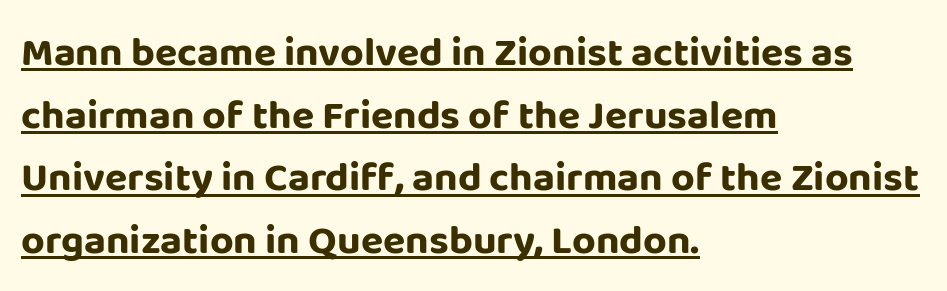
{"serif": "no", "italic": "no", "bold": "yes", "weight": "bold", "width": "normal", "stroke_contrast": "low", "x_height": "large", "monospaced": "no", "underline": "yes", "align": "left", "line_spacing": "normal", "line_spacing_ratio": 1.53, "letter_spacing": "normal", "letter_spacing_em": 0.0, "glyph_px": 41}
